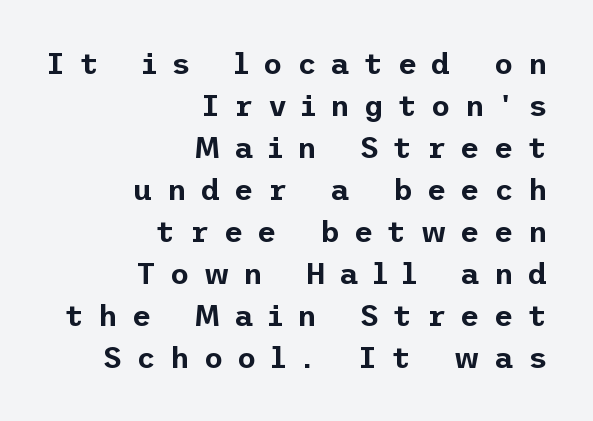
The image shows 30 px sans-serif type, upright; set right-aligned, normal line spacing (1.4x), unusually wide letter spacing (+0.47 em), not underlined; low stroke contrast and a medium x-height.
